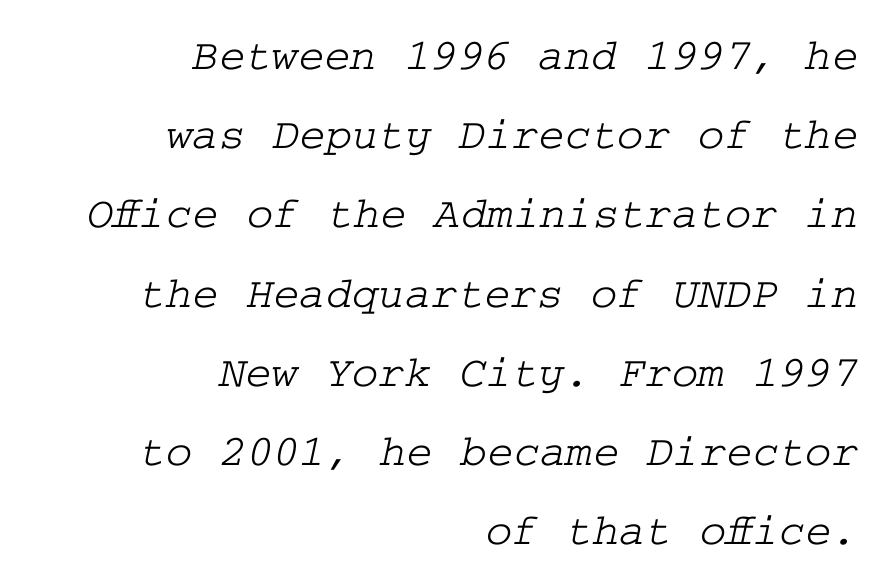
Q: Is the typeface a serif or a sans-serif typeface? A: Serif.
Q: Is the text underlined? A: No.
Q: How is the paragraph aligned? A: Right-aligned.
Q: Is the spacing between letters normal or unusually wide? A: Normal.
Q: Width (condensed, normal, or wide)? A: Wide.
Q: Stroke contrast? A: Low.
Q: x-height? A: Medium.
